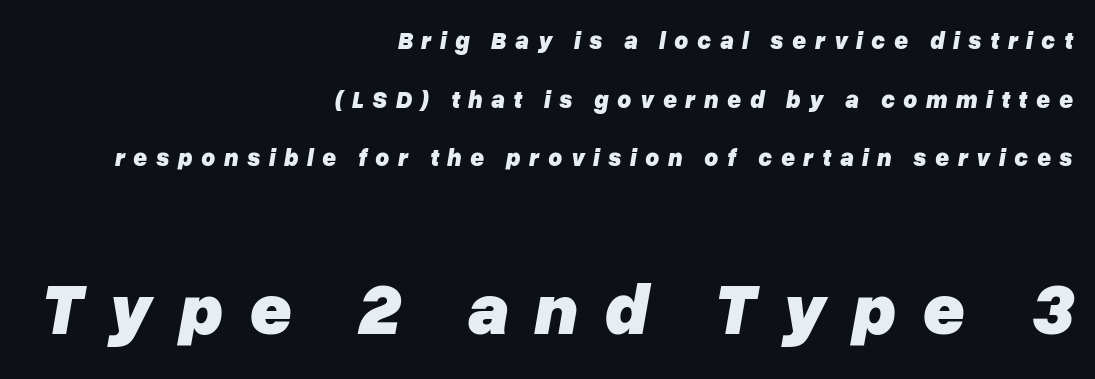
Q: Is the text bold? A: Yes.
Q: Is the text italic (slanted)? A: Yes, it leans right by about 10 degrees.
Q: Is the text underlined? A: No.
Q: How is the paragraph aligned? A: Right-aligned.
Q: Is the spacing between letters normal or unusually wide? A: Unusually wide.
Q: Is the spacing between lines tight, normal or loose? A: Loose.
Q: Which block of text is set in a larger size, the first (top) or the second (bottom)? A: The second (bottom) one.
Q: Width (condensed, normal, or wide)? A: Normal.
Q: Stroke contrast? A: Low.
Q: x-height? A: Medium.
Q: Monospaced? A: No.
